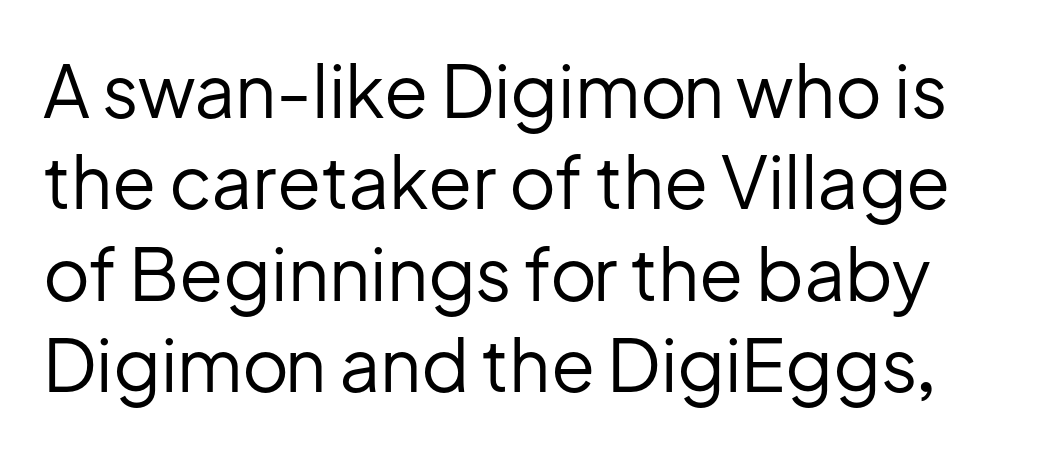
Q: Is the text bold? A: No.
Q: Is the text italic (slanted)? A: No, it is upright.
Q: Is the typeface a serif or a sans-serif typeface? A: Sans-serif.
Q: Is the text underlined? A: No.
Q: Is the spacing between letters normal or unusually wide? A: Normal.
Q: Is the spacing between lines tight, normal or loose? A: Normal.
Q: Width (condensed, normal, or wide)? A: Normal.
Q: Stroke contrast? A: Low.
Q: x-height? A: Medium.
Q: Monospaced? A: No.
